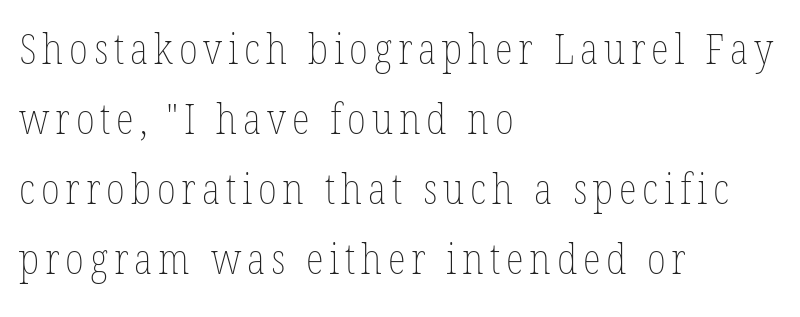
The lines are quadded left. Stroke mass is kept to a normal reading level or below. This block has exactly the height ordinary leading produces. Any mark beneath the type? The region is blank.
